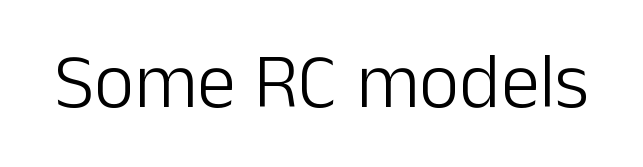
The font family rendered here belongs to the sans-serif group. Every stem runs plumb, perpendicular to the baseline. The letters advance in unequal steps, a hallmark of proportional type. The typeface has the unassuming heft of standard copy or less. Tracking value appears to be zero — textbook default spacing. The zone under the glyphs is completely vacant.
